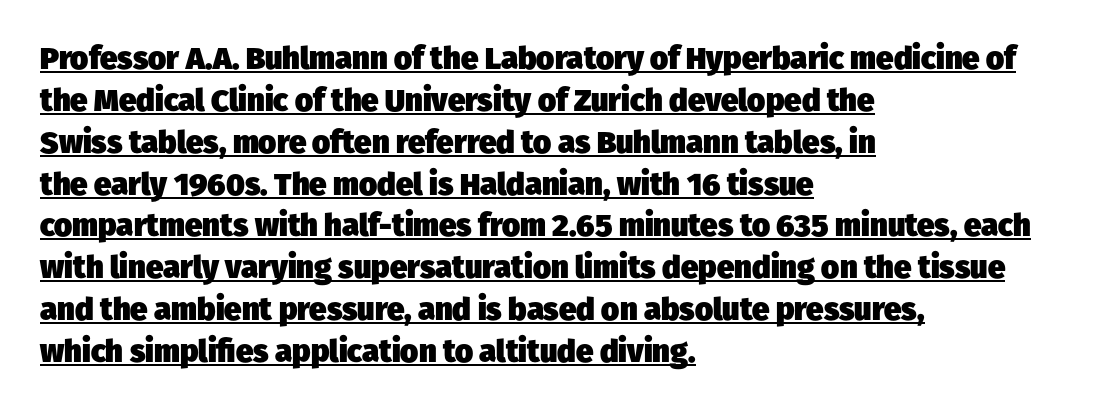
{"serif": "no", "bold": "yes", "weight": "heavy", "width": "normal", "stroke_contrast": "low", "x_height": "medium", "monospaced": "no", "underline": "yes", "align": "left", "line_spacing": "normal", "line_spacing_ratio": 1.35, "letter_spacing": "normal", "letter_spacing_em": 0.0, "glyph_px": 31}
